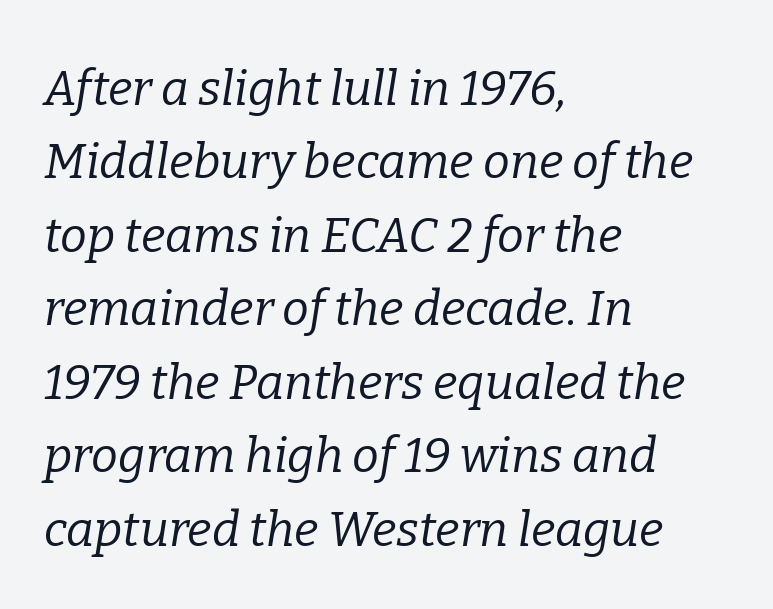
The image shows 48 px regular-weight serif type, italic (leaning right); set left-aligned, normal line spacing (1.53x), normal letter spacing, not underlined; low stroke contrast and a medium x-height.
